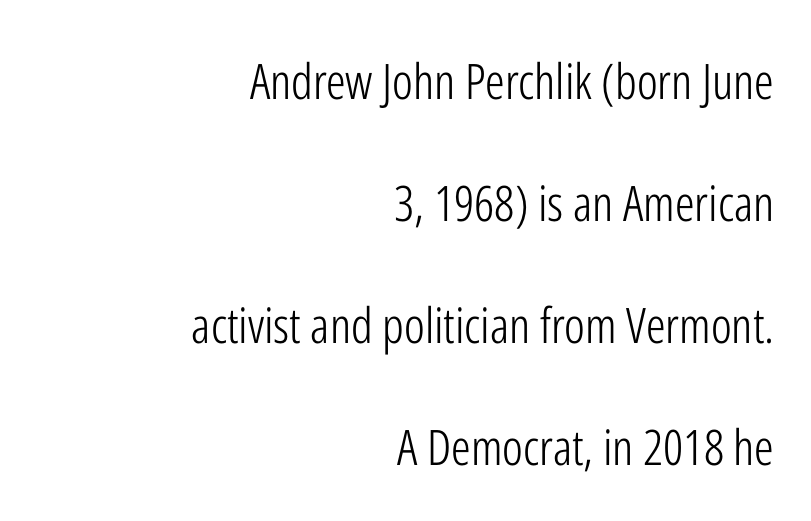
Q: Is the text bold? A: No.
Q: Is the text italic (slanted)? A: No, it is upright.
Q: Is the typeface a serif or a sans-serif typeface? A: Sans-serif.
Q: Is the text underlined? A: No.
Q: How is the paragraph aligned? A: Right-aligned.
Q: Is the spacing between letters normal or unusually wide? A: Normal.
Q: Is the spacing between lines tight, normal or loose? A: Loose.
Q: Width (condensed, normal, or wide)? A: Condensed.
Q: Stroke contrast? A: Low.
Q: x-height? A: Medium.
Q: Monospaced? A: No.
